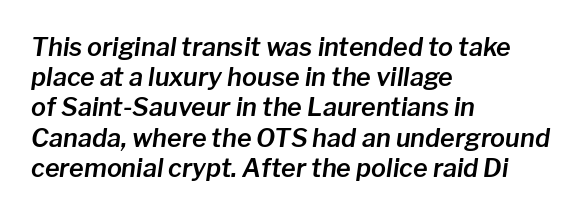
{"italic": "yes", "lean": "right", "slant_degrees": 8, "underline": "no", "align": "left", "line_spacing_ratio": 1.21, "letter_spacing": "normal", "letter_spacing_em": 0.0, "glyph_px": 25}
